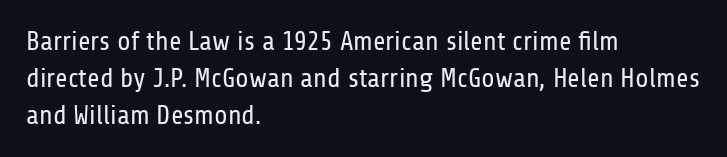
{"italic": "no", "bold": "no", "underline": "no", "align": "left", "line_spacing": "normal", "line_spacing_ratio": 1.37, "letter_spacing": "normal", "letter_spacing_em": 0.0, "glyph_px": 27}
